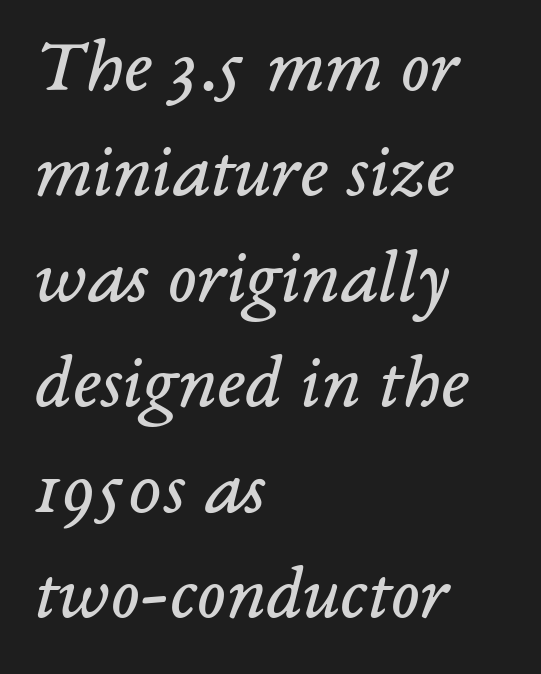
Q: Is the text bold? A: No.
Q: Is the text italic (slanted)? A: Yes, it leans right by about 14 degrees.
Q: Is the typeface a serif or a sans-serif typeface? A: Serif.
Q: Is the text underlined? A: No.
Q: How is the paragraph aligned? A: Left-aligned.
Q: Is the spacing between letters normal or unusually wide? A: Normal.
Q: Is the spacing between lines tight, normal or loose? A: Normal.
Q: Width (condensed, normal, or wide)? A: Normal.
Q: Stroke contrast? A: Low.
Q: x-height? A: Medium.
Q: Monospaced? A: No.
